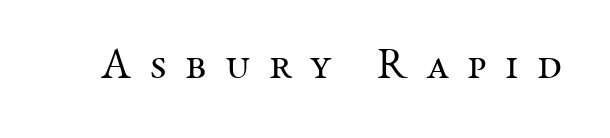
Q: Is the text bold? A: No.
Q: Is the text italic (slanted)? A: No, it is upright.
Q: Is the typeface a serif or a sans-serif typeface? A: Serif.
Q: Is the text underlined? A: No.
Q: Is the spacing between letters normal or unusually wide? A: Unusually wide.
Q: Width (condensed, normal, or wide)? A: Normal.
Q: Stroke contrast? A: Medium.
Q: x-height? A: Medium.
Q: Monospaced? A: No.
